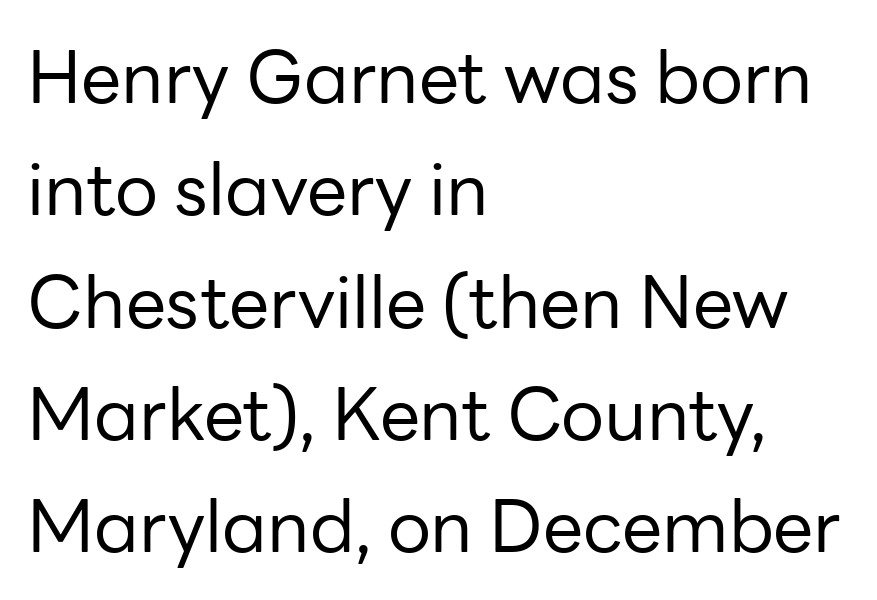
The image shows 72 px regular-weight sans-serif type, upright; set left-aligned, normal line spacing (1.56x), normal letter spacing, not underlined; low stroke contrast and a medium x-height.
